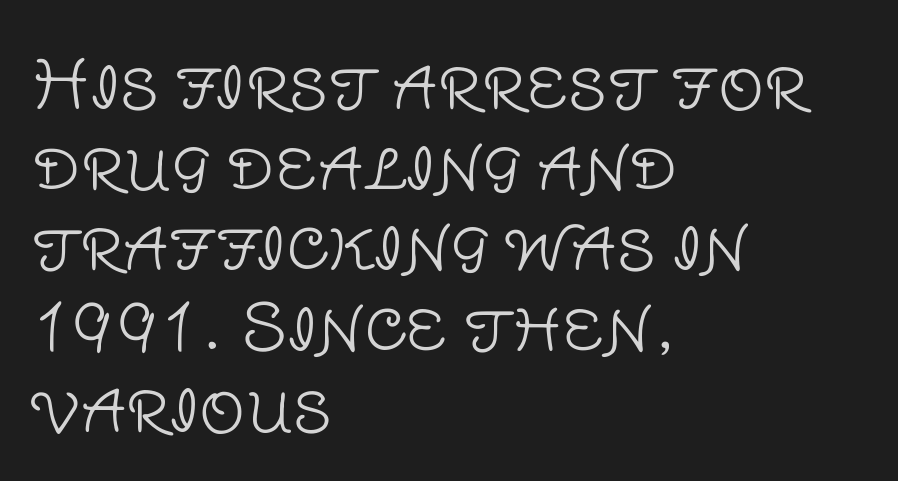
{"serif": "no", "bold": "no", "weight": "light", "width": "normal", "stroke_contrast": "low", "x_height": "large", "monospaced": "no", "underline": "no", "align": "left", "line_spacing": "normal", "line_spacing_ratio": 1.26, "letter_spacing": "normal", "letter_spacing_em": 0.0, "glyph_px": 64}
